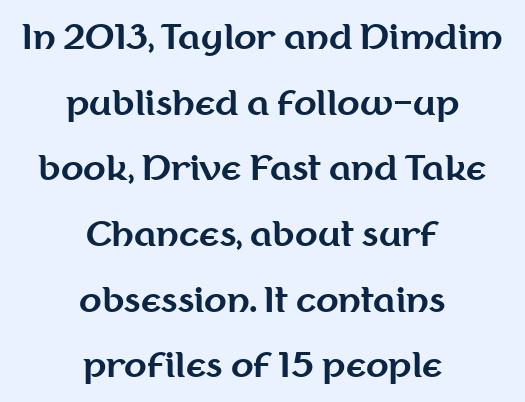
Posture: vertical. Casual observation: everything's sitting right in the middle. The line-height multiplier appears high, well above default. Strong, thick strokes mark this as bold type.
